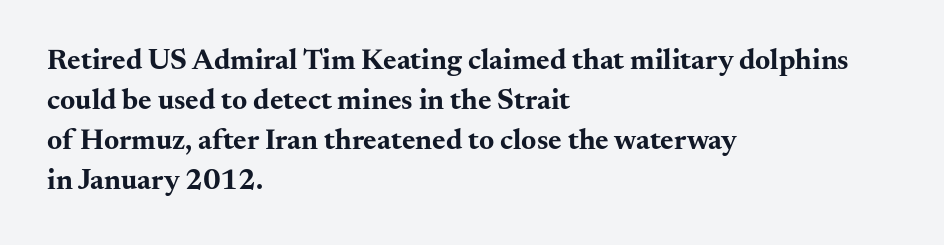
Strong, thick strokes mark this as bold type. Descenders are the only things crossing below the line. The face used here is rendered with its standard letterfit. What's the leading like? Ordinary, nothing unusual. If you drew a line through each stem, it would be perfectly vertical. Where is the straight margin? On the left.
